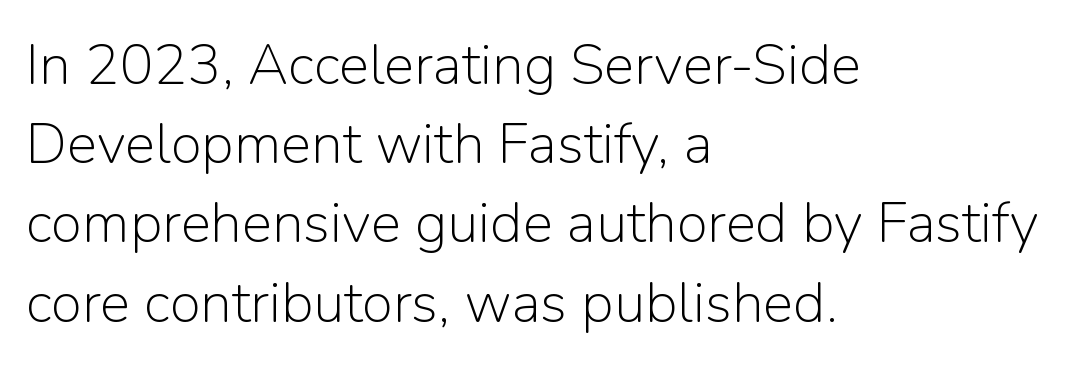
Upright lettering throughout. The setting favours the left margin, as ordinary paragraphs usually do. There is no visible air inserted between adjacent glyphs. Unlike a traditional serif, this face leaves its strokes unadorned. Character widths vary here, with narrow letters taking less room than wide ones. Check under the words: just untouched page.
